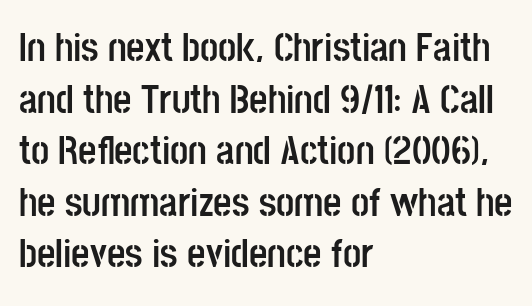
Compared with a centered layout, this one pins lines to the left instead. Italic: no, the glyphs are upright roman. Do the characters align in a grid? No, the font is proportional. Students, observe: this is what conventionally led text looks like. Descenders hang freely into open space.
